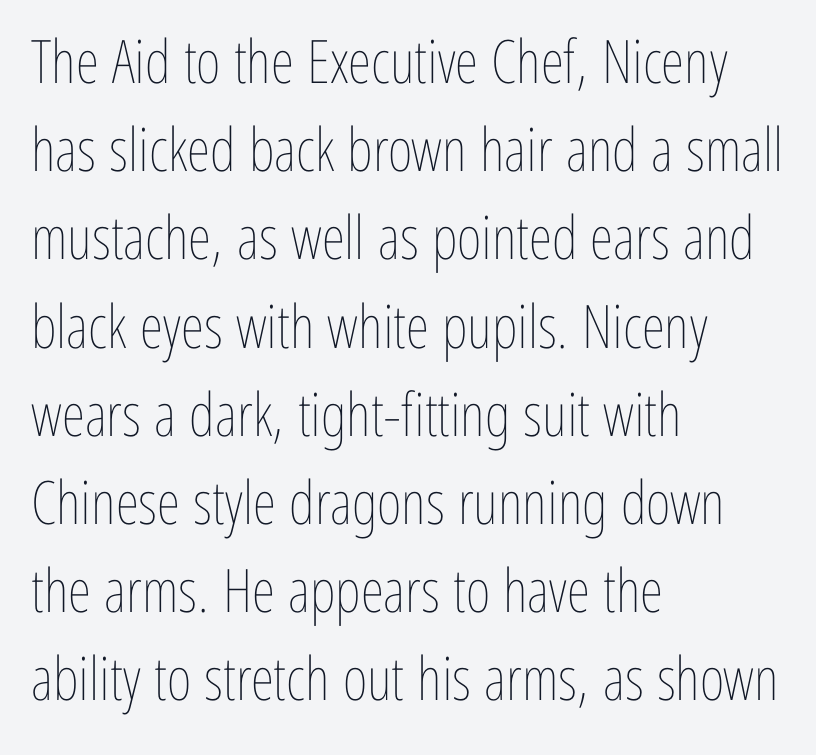
Nothing heavy about these letters — not bold at all. You could not count columns in this text — the font is proportionally spaced. Words float on clear page, feet unadorned. Nobody touched the tracking dial on this one.
